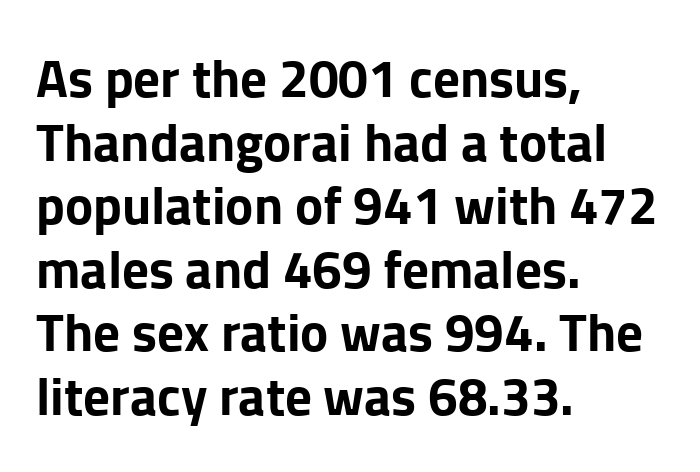
The image shows 53 px bold sans-serif type, upright; set left-aligned, line spacing 1.2x, normal letter spacing, not underlined; low stroke contrast and a medium x-height.
